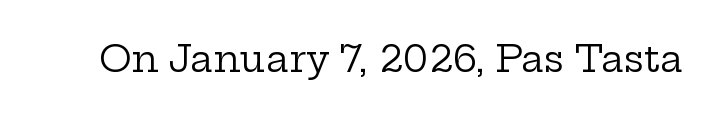
Q: Is the text bold? A: No.
Q: Is the text italic (slanted)? A: No, it is upright.
Q: Is the typeface a serif or a sans-serif typeface? A: Serif.
Q: Is the text underlined? A: No.
Q: Is the spacing between letters normal or unusually wide? A: Normal.
Q: Width (condensed, normal, or wide)? A: Wide.
Q: Stroke contrast? A: Low.
Q: x-height? A: Medium.
Q: Monospaced? A: No.
